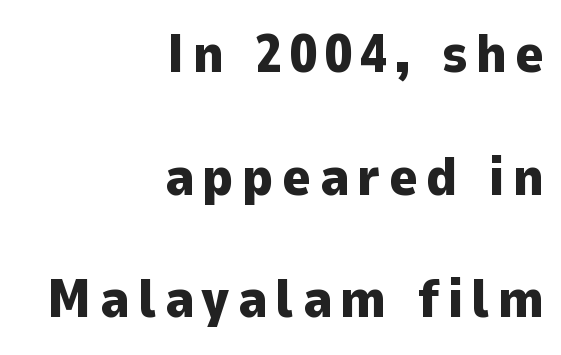
The image shows 54 px heavy sans-serif type, upright; set right-aligned, loose line spacing (2.27x), not underlined; low stroke contrast and a medium x-height.
